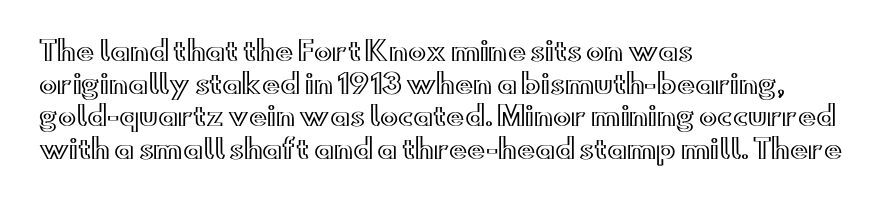
Words float on clear page, feet unadorned. Words appear dense and cohesive because spacing is normal. The lettering holds an erect, upright posture throughout. If you drew a ruler down the left edge, every line would touch it.
